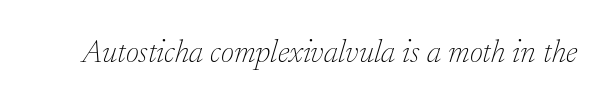
The weight would be labelled regular, book, light, or lighter still. Unmarked baselines from the first word to the last. The passage shown leans; its letterforms are oblique. Letter spacing: default. These lines are composed in type with serifs.
